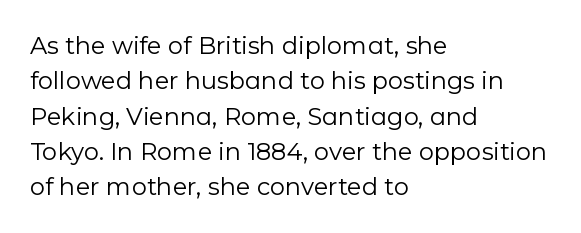
The image shows 24 px text type, upright; set left-aligned, normal line spacing (1.47x), normal letter spacing, not underlined.
